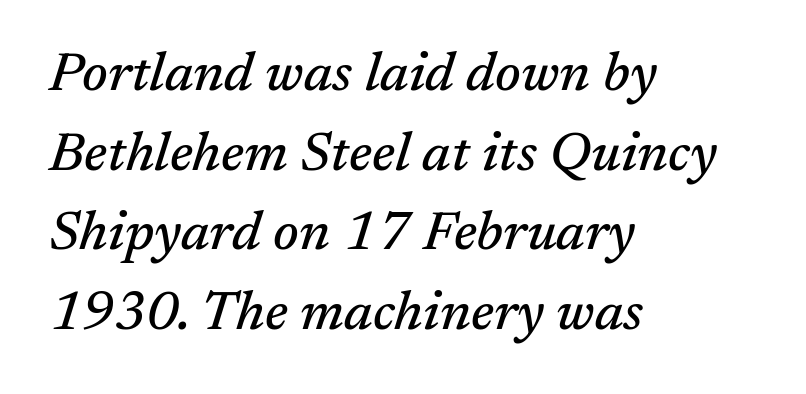
Q: Is the text italic (slanted)? A: Yes, it leans right by about 17 degrees.
Q: Is the typeface a serif or a sans-serif typeface? A: Serif.
Q: Is the text underlined? A: No.
Q: How is the paragraph aligned? A: Left-aligned.
Q: Is the spacing between letters normal or unusually wide? A: Normal.
Q: Is the spacing between lines tight, normal or loose? A: Normal.
Q: Width (condensed, normal, or wide)? A: Normal.
Q: Stroke contrast? A: Medium.
Q: x-height? A: Medium.
Q: Monospaced? A: No.
